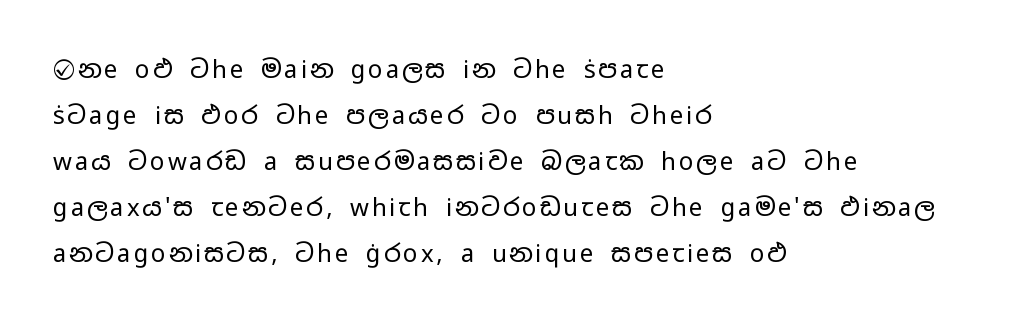
{"italic": "no", "bold": "no", "underline": "no", "align": "left", "line_spacing": "loose", "line_spacing_ratio": 1.92, "glyph_px": 24}
